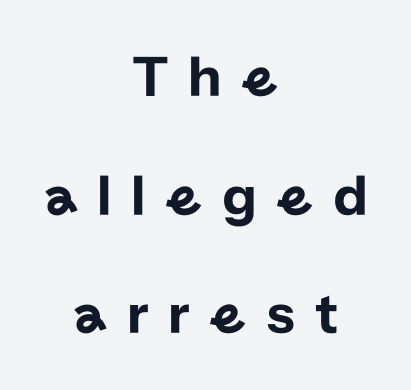
The image shows 59 px sans-serif type, upright; set centered, loose line spacing (2.01x), unusually wide letter spacing (+0.33 em), not underlined; low stroke contrast and a medium x-height.
